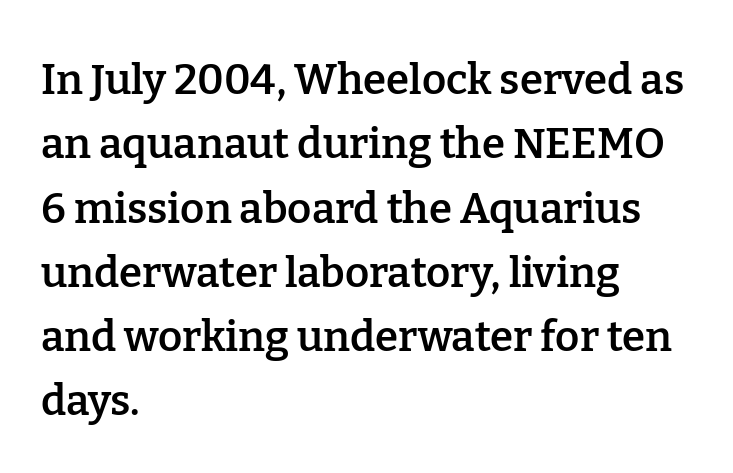
Q: Is the text bold? A: Semi-bold.
Q: Is the text italic (slanted)? A: No, it is upright.
Q: Is the typeface a serif or a sans-serif typeface? A: Serif.
Q: Is the text underlined? A: No.
Q: How is the paragraph aligned? A: Left-aligned.
Q: Is the spacing between letters normal or unusually wide? A: Normal.
Q: Is the spacing between lines tight, normal or loose? A: Normal.
Q: Width (condensed, normal, or wide)? A: Normal.
Q: Stroke contrast? A: Low.
Q: x-height? A: Medium.
Q: Monospaced? A: No.
